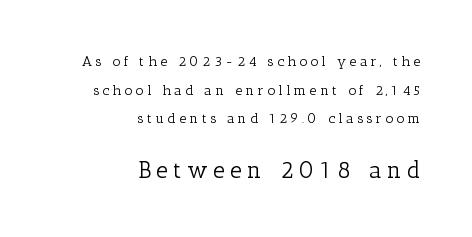
Q: Is the text bold? A: No.
Q: Is the text italic (slanted)? A: No, it is upright.
Q: Is the text underlined? A: No.
Q: How is the paragraph aligned? A: Right-aligned.
Q: Is the spacing between letters normal or unusually wide? A: Unusually wide.
Q: Is the spacing between lines tight, normal or loose? A: Loose.
Q: Which block of text is set in a larger size, the first (top) or the second (bottom)? A: The second (bottom) one.
